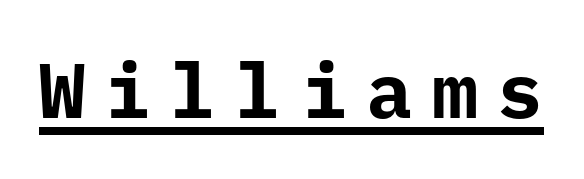
Here the designer chose a console-style face with uniform glyph widths. Look at the bottom of the vertical strokes: they stop flat, with no serifs. What weight is shown? A full bold with thick strokes. Honestly, the letter spacing is so wide it's the main thing you notice. Underline: present. You can tell it's not italic because the verticals are truly vertical.
